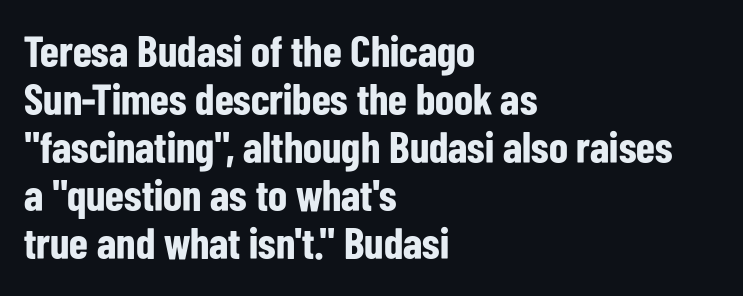
Strong, thick strokes mark this as bold type. The type family on display is of the sans-serif kind. The face used here is proportionally spaced, like ordinary book or web type. The space between consecutive lines is stingy. The letters sit at their default tracking, neither squeezed nor spread.
